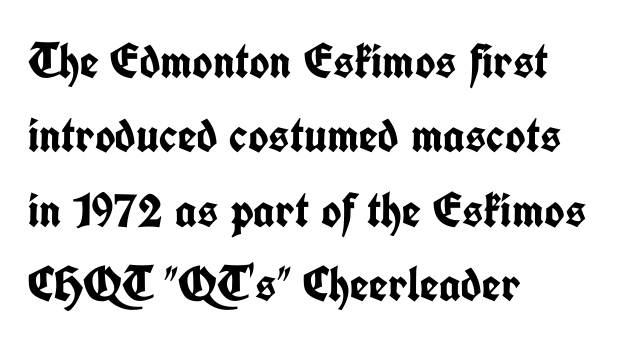
The image shows 49 px semibold, condensed sans-serif type, upright; set left-aligned, normal line spacing (1.52x), normal letter spacing, not underlined; low stroke contrast and a medium x-height.
